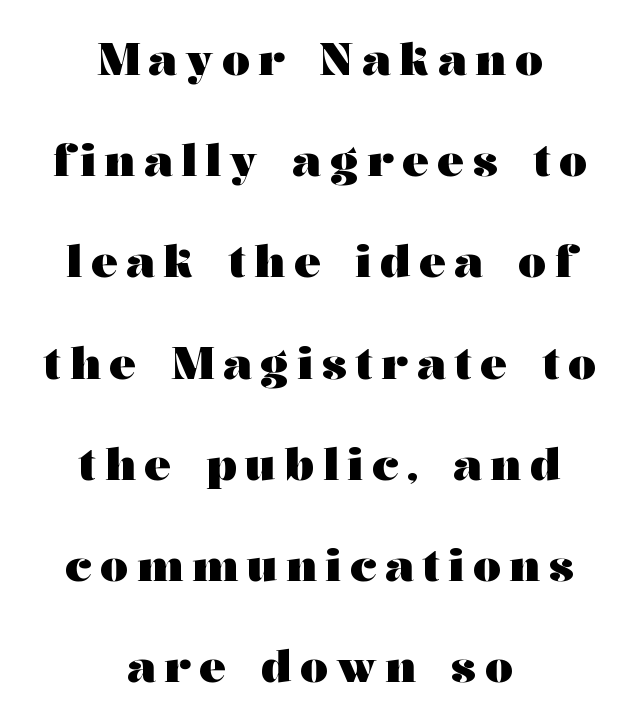
Q: Is the text bold? A: Yes.
Q: Is the text italic (slanted)? A: No, it is upright.
Q: Is the typeface a serif or a sans-serif typeface? A: Serif.
Q: Is the text underlined? A: No.
Q: How is the paragraph aligned? A: Centered.
Q: Is the spacing between letters normal or unusually wide? A: Unusually wide.
Q: Is the spacing between lines tight, normal or loose? A: Loose.
Q: Width (condensed, normal, or wide)? A: Wide.
Q: Stroke contrast? A: Medium.
Q: x-height? A: Medium.
Q: Monospaced? A: No.
